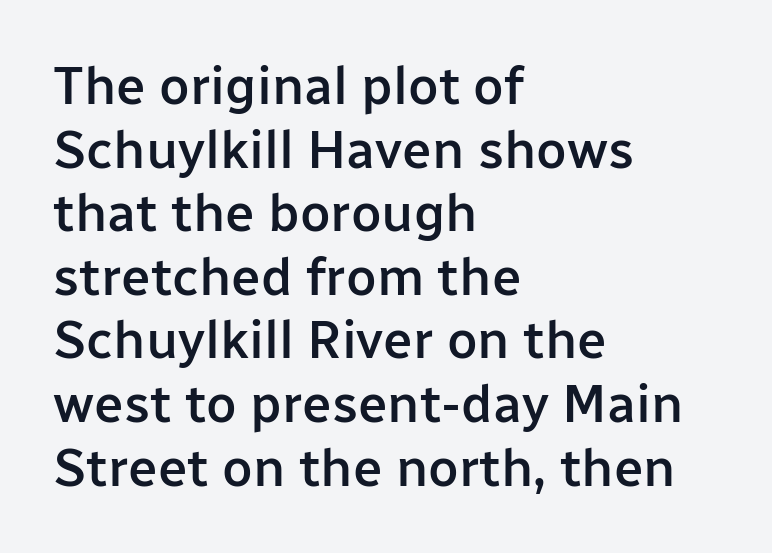
The ragged edge is on the right, which tells us the setting is flush left. Students, note that the glyphs here touch the page at normal intervals. Stroke thickness is moderately raised; the sample reads as semibold. This sample uses an upright cut, with every glyph sitting square on the baseline. The passage shown is typed in a proportional face where columns would drift.
